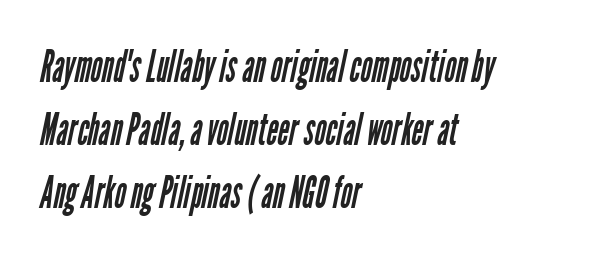
Q: Is the text bold? A: No.
Q: Is the typeface a serif or a sans-serif typeface? A: Sans-serif.
Q: Is the text underlined? A: No.
Q: How is the paragraph aligned? A: Left-aligned.
Q: Is the spacing between letters normal or unusually wide? A: Normal.
Q: Is the spacing between lines tight, normal or loose? A: Normal.
Q: Width (condensed, normal, or wide)? A: Condensed.
Q: Stroke contrast? A: Low.
Q: x-height? A: Medium.
Q: Monospaced? A: No.
